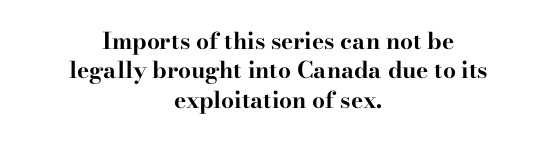
{"italic": "no", "bold": "yes", "underline": "no", "align": "center", "line_spacing": "normal", "line_spacing_ratio": 1.28, "letter_spacing": "normal", "letter_spacing_em": 0.0, "glyph_px": 23}
